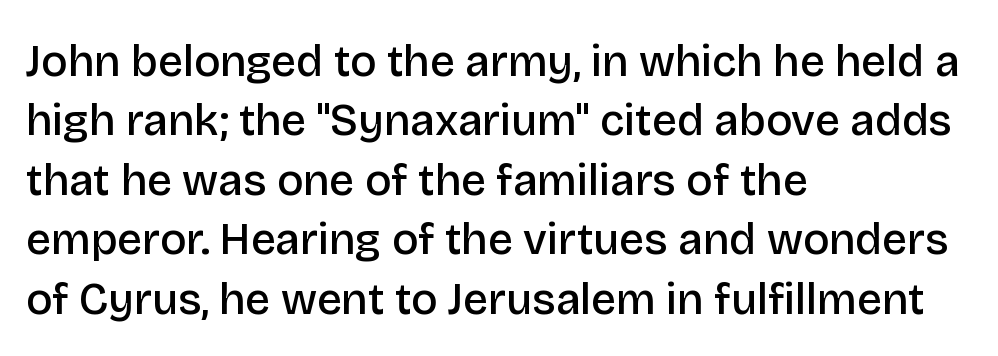
Caption: semibold face, moderately heavy strokes. Honestly, there is no underline to notice here at all. Which margin do the lines hug? The left one — the right edge is uneven. Line spacing here is normal. The passage shown is typeset with a sans-serif family.
